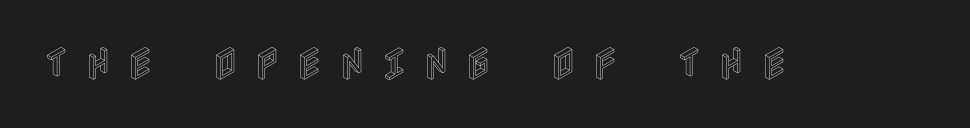
The type is letterspaced generously, with wide tracking. Characters remain perfectly vertical along every line. Clear beneath every line of the passage.
